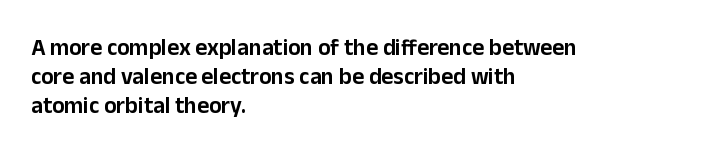
Q: Is the text italic (slanted)? A: No, it is upright.
Q: Is the text underlined? A: No.
Q: How is the paragraph aligned? A: Left-aligned.
Q: Is the spacing between letters normal or unusually wide? A: Normal.
Q: Is the spacing between lines tight, normal or loose? A: Normal.
